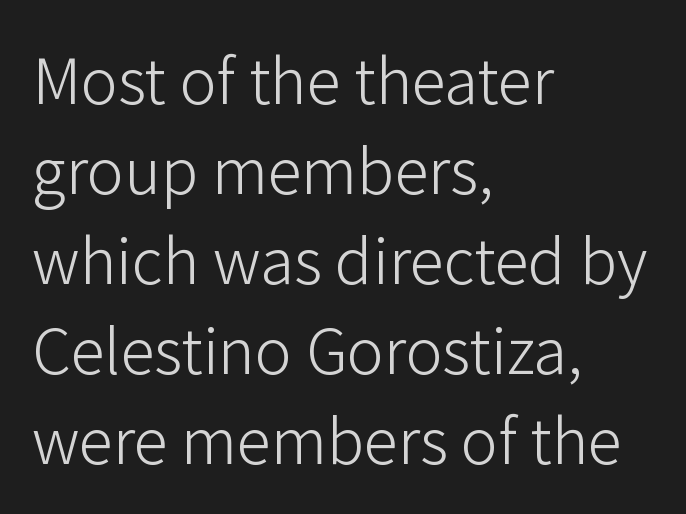
Q: Is the text bold? A: No.
Q: Is the text italic (slanted)? A: No, it is upright.
Q: Is the typeface a serif or a sans-serif typeface? A: Sans-serif.
Q: Is the text underlined? A: No.
Q: How is the paragraph aligned? A: Left-aligned.
Q: Is the spacing between letters normal or unusually wide? A: Normal.
Q: Is the spacing between lines tight, normal or loose? A: Normal.
Q: Width (condensed, normal, or wide)? A: Normal.
Q: Stroke contrast? A: Low.
Q: x-height? A: Medium.
Q: Monospaced? A: No.
